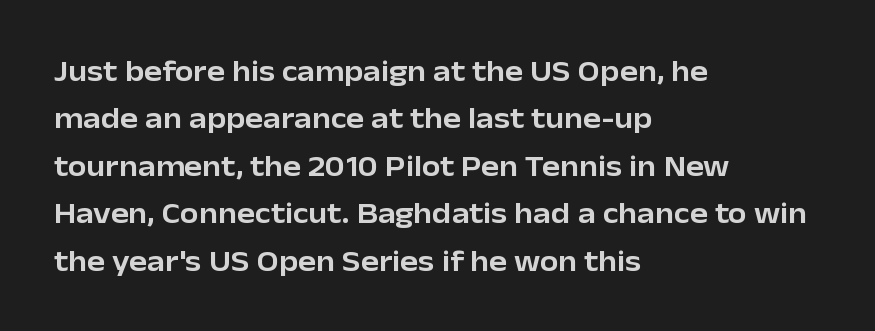
Descenders hang freely into open space. The letters advance in unequal steps, a hallmark of proportional type. A typesetter would call this leading conventional body-copy spacing. Style check: upright.
